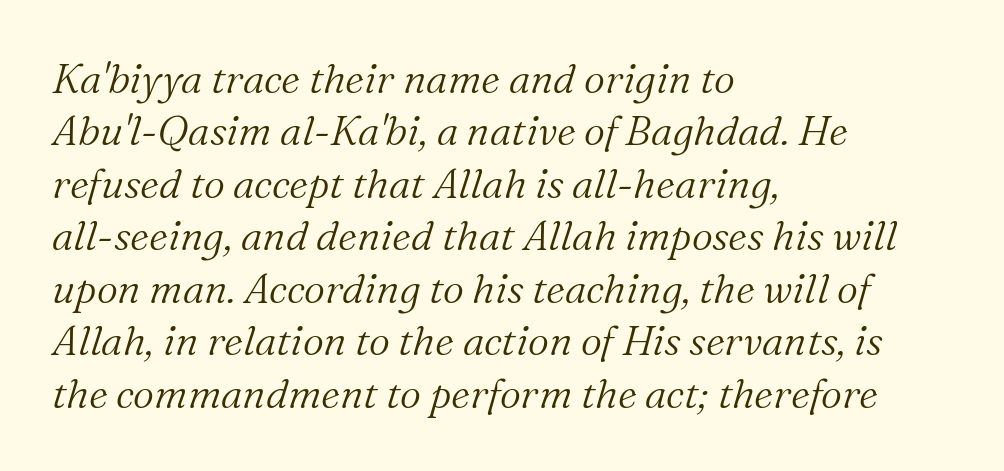
{"serif": "yes", "italic": "yes", "lean": "right", "slant_degrees": 16, "bold": "no", "weight": "light", "width": "normal", "stroke_contrast": "medium", "x_height": "medium", "monospaced": "no", "underline": "no", "align": "left", "line_spacing": "normal", "line_spacing_ratio": 1.28, "letter_spacing": "normal", "letter_spacing_em": 0.0, "glyph_px": 41}
